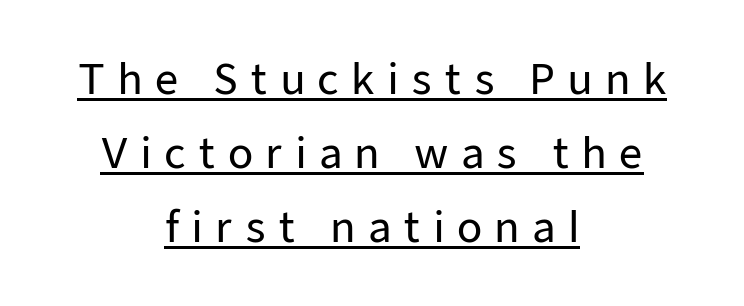
{"serif": "no", "italic": "no", "width": "normal", "stroke_contrast": "low", "x_height": "medium", "monospaced": "no", "underline": "yes", "align": "center", "line_spacing_ratio": 1.8, "letter_spacing": "wide", "letter_spacing_em": 0.29, "glyph_px": 41}
